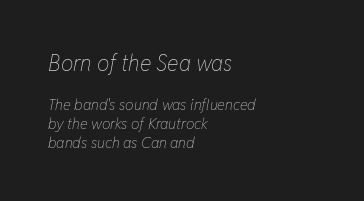
Q: Is the text bold? A: No.
Q: Is the text italic (slanted)? A: Yes, it leans right by about 11 degrees.
Q: Is the text underlined? A: No.
Q: How is the paragraph aligned? A: Left-aligned.
Q: Is the spacing between letters normal or unusually wide? A: Normal.
Q: Is the spacing between lines tight, normal or loose? A: Normal.
Q: Which block of text is set in a larger size, the first (top) or the second (bottom)? A: The first (top) one.
